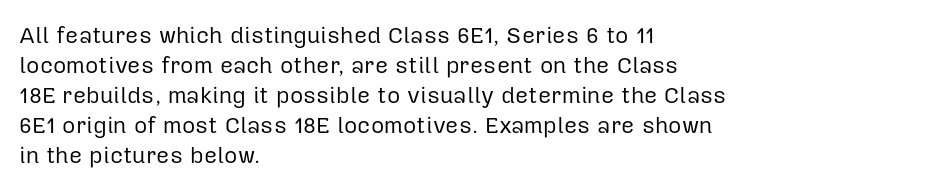
The lines are quadded left. The font sits on the lighter half of the weight spectrum, regular included. Tracking here is standard; glyphs follow each other at the usual distance. Italic? Not at all — the glyphs are vertical. Rule under the text: the space is simply empty.
